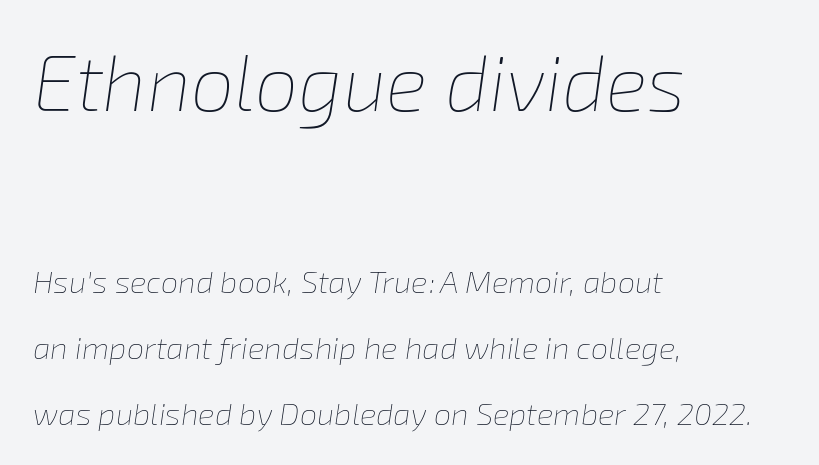
The image shows 78 px thin type, italic (leaning right); set left-aligned, loose line spacing (2.13x), normal letter spacing, not underlined; the first (top) block is 2.52x larger; low stroke contrast and a medium x-height.
